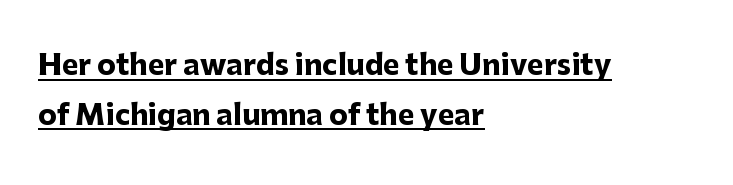
Q: Is the text bold? A: Yes.
Q: Is the text italic (slanted)? A: No, it is upright.
Q: Is the typeface a serif or a sans-serif typeface? A: Sans-serif.
Q: Is the text underlined? A: Yes.
Q: How is the paragraph aligned? A: Left-aligned.
Q: Is the spacing between letters normal or unusually wide? A: Normal.
Q: Width (condensed, normal, or wide)? A: Normal.
Q: Stroke contrast? A: Low.
Q: x-height? A: Medium.
Q: Monospaced? A: No.
